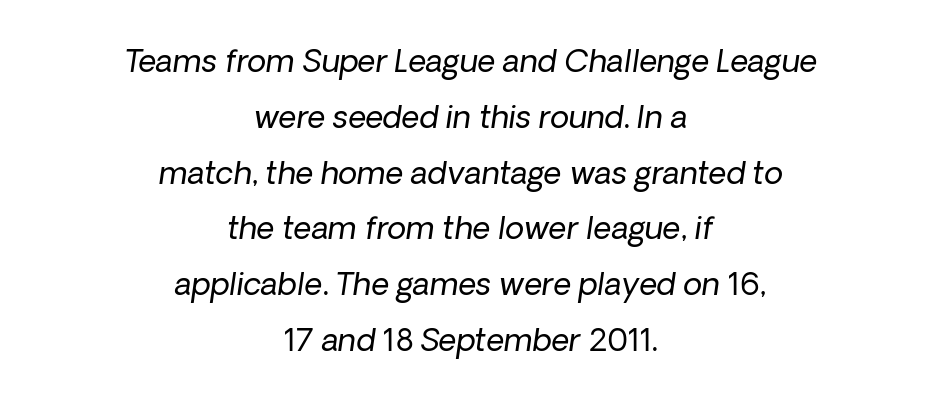
Q: Is the text bold? A: No.
Q: Is the text italic (slanted)? A: Yes, it leans right by about 8 degrees.
Q: Is the text underlined? A: No.
Q: How is the paragraph aligned? A: Centered.
Q: Is the spacing between letters normal or unusually wide? A: Normal.
Q: Width (condensed, normal, or wide)? A: Normal.
Q: Stroke contrast? A: Low.
Q: x-height? A: Medium.
Q: Monospaced? A: No.
